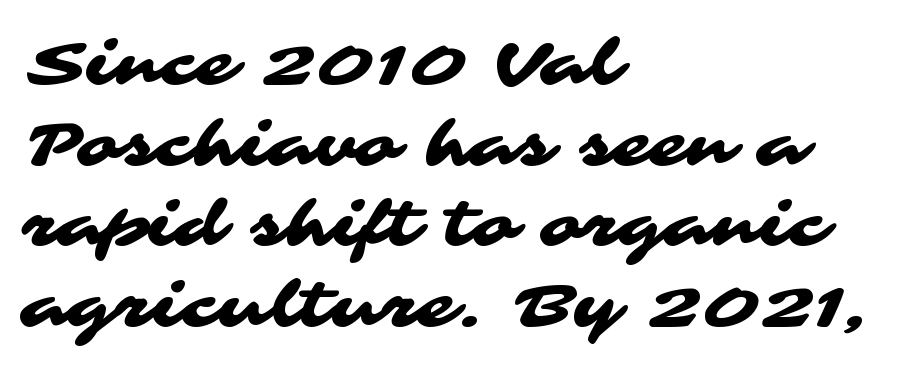
{"serif": "no", "width": "wide", "stroke_contrast": "medium", "x_height": "medium", "monospaced": "no", "underline": "no", "align": "left", "line_spacing": "normal", "line_spacing_ratio": 1.3, "letter_spacing": "normal", "letter_spacing_em": 0.0, "glyph_px": 62}
